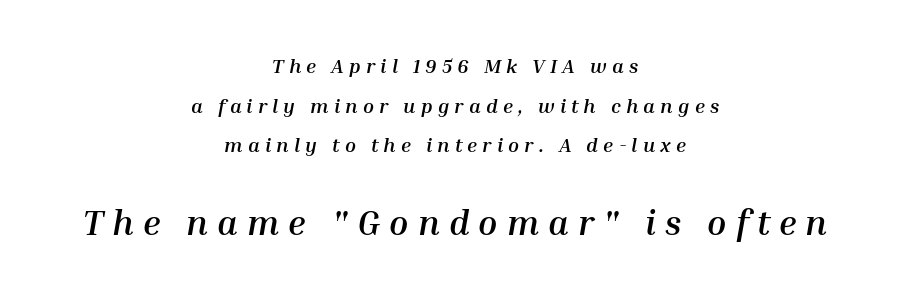
{"italic": "yes", "lean": "right", "slant_degrees": 10, "bold": "yes", "weight": "semibold", "width": "normal", "stroke_contrast": "medium", "x_height": "medium", "monospaced": "no", "underline": "no", "align": "center", "line_spacing": "loose", "line_spacing_ratio": 1.98, "letter_spacing": "wide", "letter_spacing_em": 0.26, "larger_block": "second", "size_ratio": 1.75, "glyph_px": 35}
